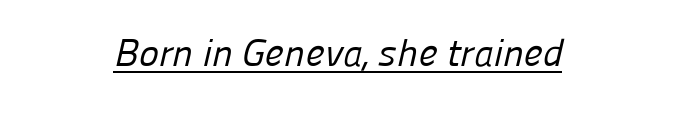
Q: Is the text bold? A: No.
Q: Is the typeface a serif or a sans-serif typeface? A: Sans-serif.
Q: Is the text underlined? A: Yes.
Q: How is the paragraph aligned? A: Centered.
Q: Is the spacing between letters normal or unusually wide? A: Normal.
Q: Width (condensed, normal, or wide)? A: Normal.
Q: Stroke contrast? A: Low.
Q: x-height? A: Medium.
Q: Monospaced? A: No.
